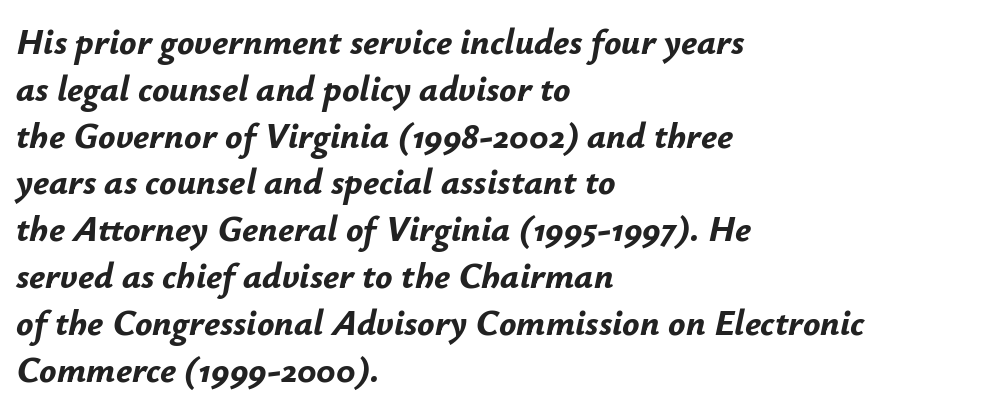
The face used here is proportionally spaced, like ordinary book or web type. As a designer I'd log this as weight 700, bold. Emphasis-style slanted type is in use. The rows are spaced the way most documents space them. The lines are quadded left.
